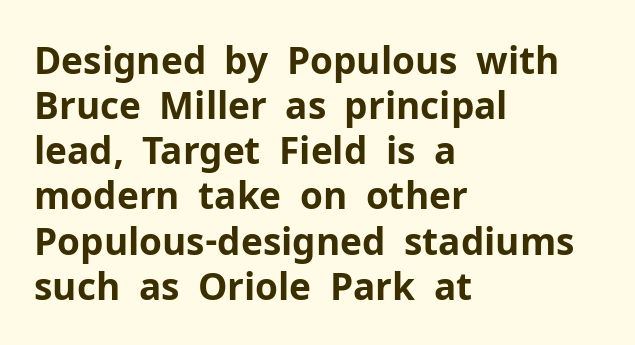
This rendering uses left alignment, leaving the right contour irregular. A typesetter would call this zero additional tracking. The letters stand upright; this is a roman face. Proportional: the letters do not fall into vertical columns.
